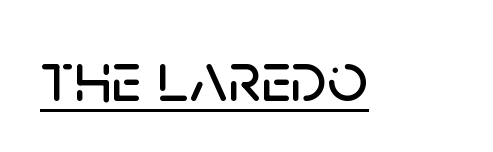
The image shows 71 px sans-serif type, upright; set normal letter spacing, underlined; low stroke contrast and a large x-height.
